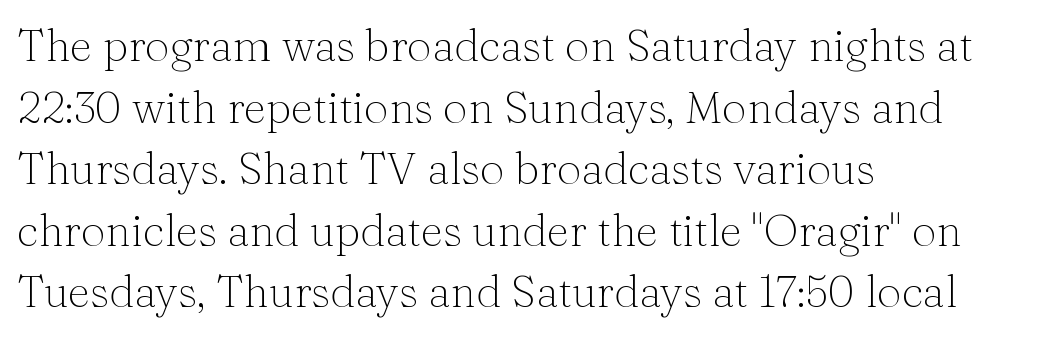
{"serif": "yes", "italic": "no", "bold": "no", "weight": "thin", "width": "normal", "stroke_contrast": "medium", "x_height": "medium", "monospaced": "no", "underline": "no", "align": "left", "line_spacing": "normal", "line_spacing_ratio": 1.4, "letter_spacing": "normal", "letter_spacing_em": 0.0, "glyph_px": 44}
